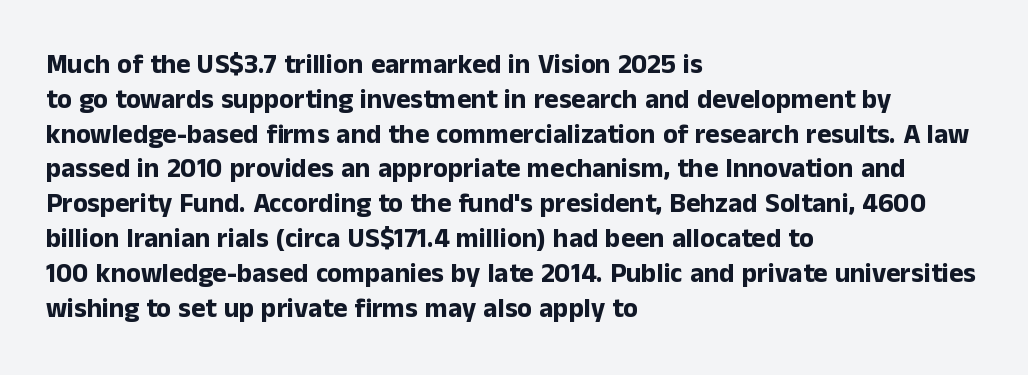
The image shows 27 px bold type, upright; set left-aligned, normal line spacing (1.29x), normal letter spacing, not underlined.
